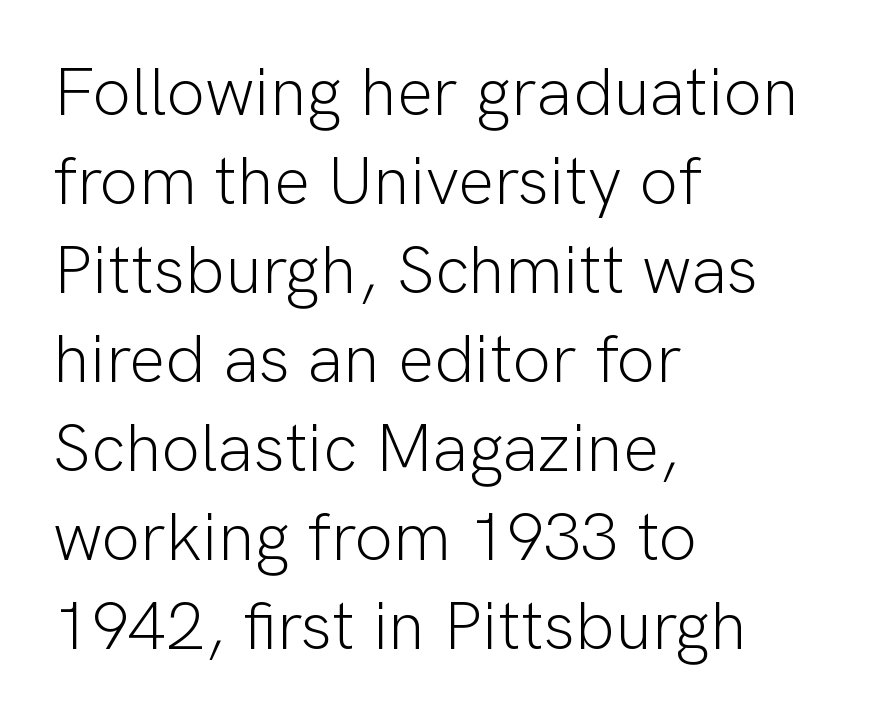
Is the type heavy? It reads as light-to-regular instead. The typeface chosen for these lines omits serifs. This sample is left-justified, so line endings fall wherever the words run out. In terms of posture, this sample is upright. Type without underlining.
